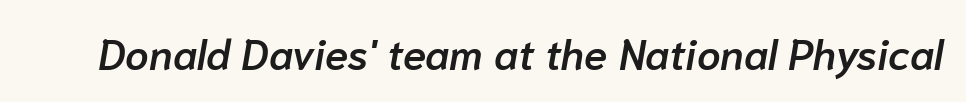
A bit beefed up — I'd call it semibold rather than bold. The passage shown is not underscored anywhere. The lettering tilts uniformly, giving the passage an italic look. The type is set solid horizontally, with unmodified tracking. You could not count columns in this text — the font is proportionally spaced.
